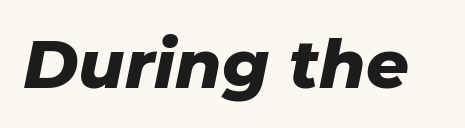
The image shows 67 px heavy type, italic (leaning right); set normal letter spacing, not underlined; low stroke contrast and a medium x-height.
